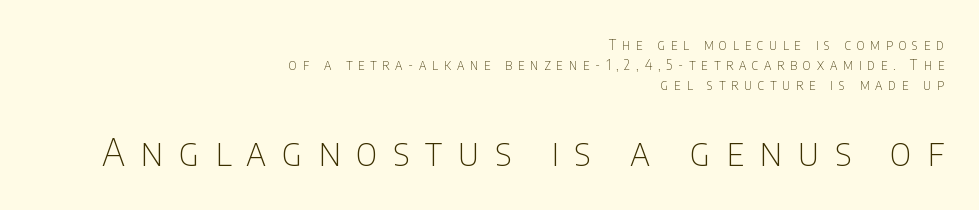
The image shows 38 px thin, condensed sans-serif type, upright; set right-aligned, normal line spacing (1.44x), unusually wide letter spacing (+0.41 em), not underlined; the second (bottom) block is 2.71x larger; low stroke contrast and a large x-height.
